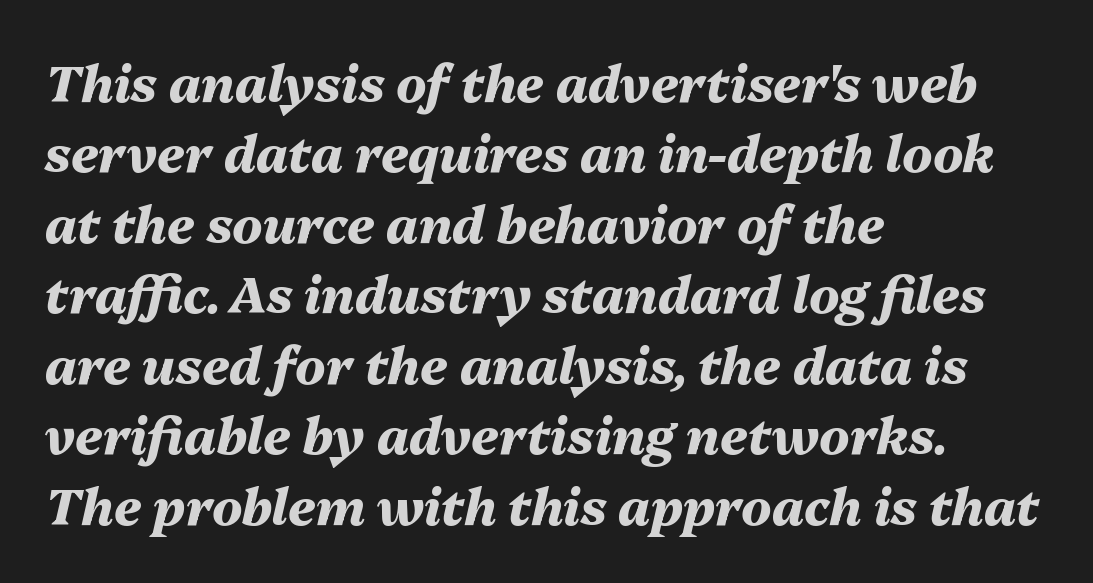
The image shows 50 px heavy type, italic (leaning right); set left-aligned, normal line spacing (1.41x), normal letter spacing, not underlined; medium stroke contrast and a medium x-height.
